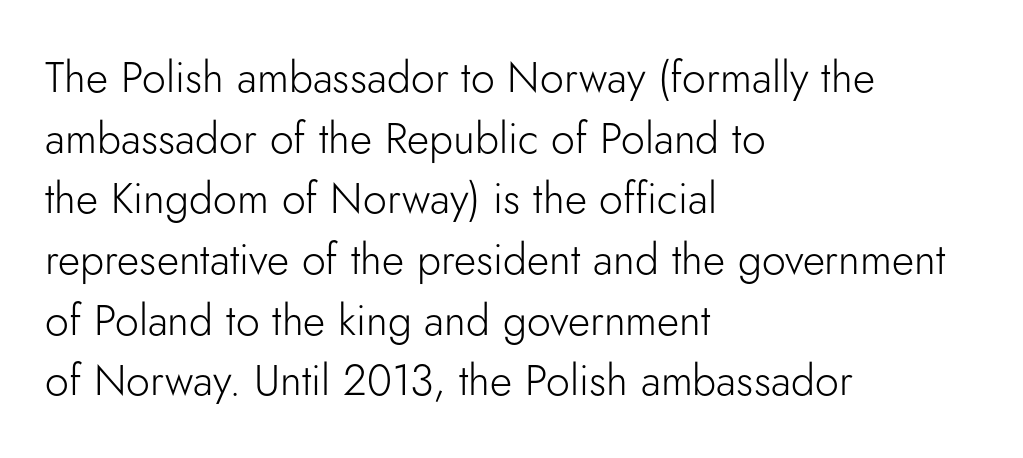
The image shows 43 px light sans-serif type, upright; set left-aligned, normal line spacing (1.41x), normal letter spacing, not underlined; low stroke contrast and a small x-height.
